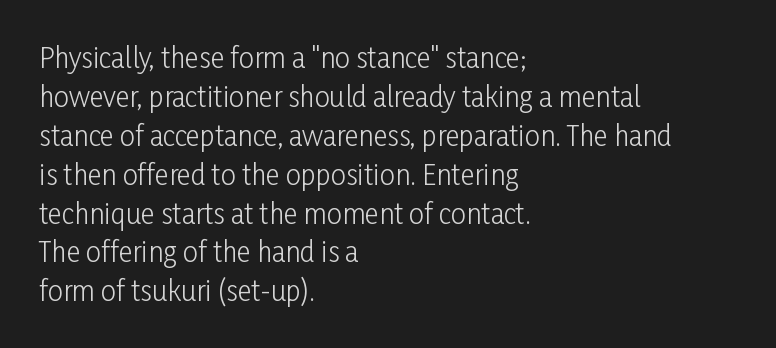
The image shows 27 px text type, upright; set left-aligned, normal line spacing (1.44x), normal letter spacing, not underlined.
